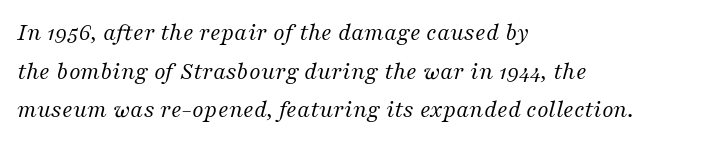
{"italic": "yes", "lean": "right", "slant_degrees": 16, "bold": "no", "underline": "no", "align": "left", "line_spacing": "normal", "line_spacing_ratio": 1.55, "letter_spacing": "normal", "letter_spacing_em": 0.0, "glyph_px": 25}
